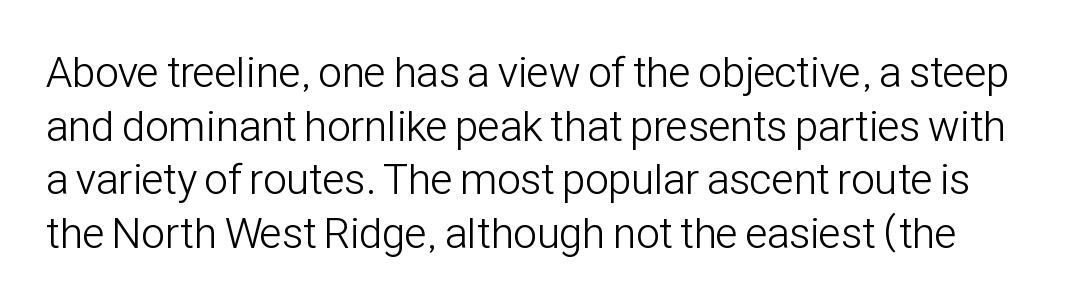
The image shows 43 px light, condensed sans-serif type, upright; set normal line spacing (1.25x), normal letter spacing, not underlined; low stroke contrast and a medium x-height.
